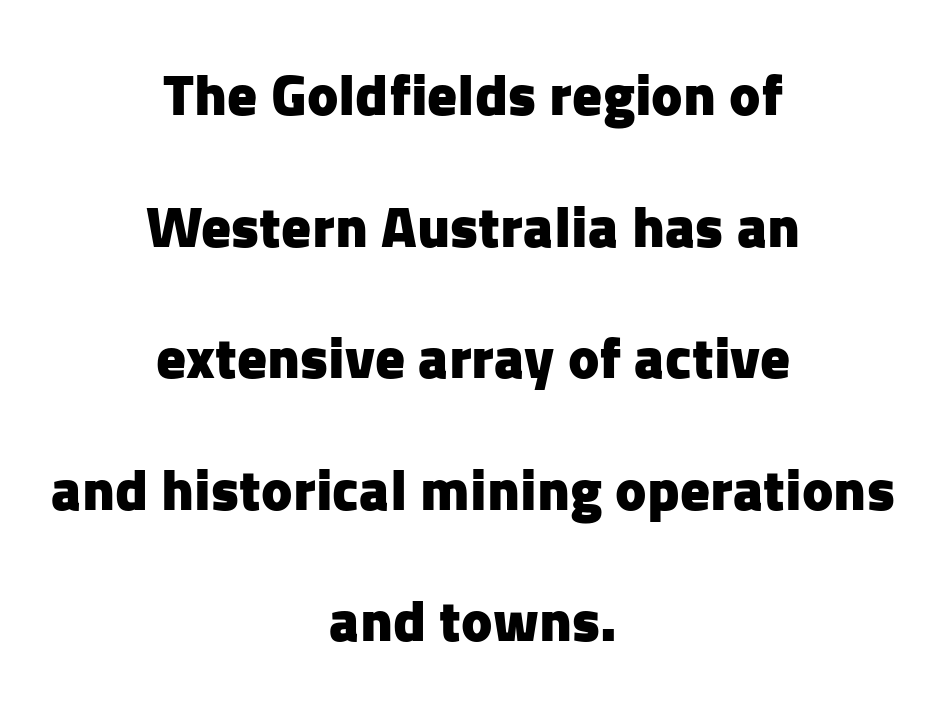
Q: Is the text bold? A: Yes.
Q: Is the text italic (slanted)? A: No, it is upright.
Q: Is the typeface a serif or a sans-serif typeface? A: Sans-serif.
Q: Is the text underlined? A: No.
Q: How is the paragraph aligned? A: Centered.
Q: Is the spacing between letters normal or unusually wide? A: Normal.
Q: Is the spacing between lines tight, normal or loose? A: Loose.
Q: Width (condensed, normal, or wide)? A: Normal.
Q: Stroke contrast? A: Low.
Q: x-height? A: Medium.
Q: Monospaced? A: No.
